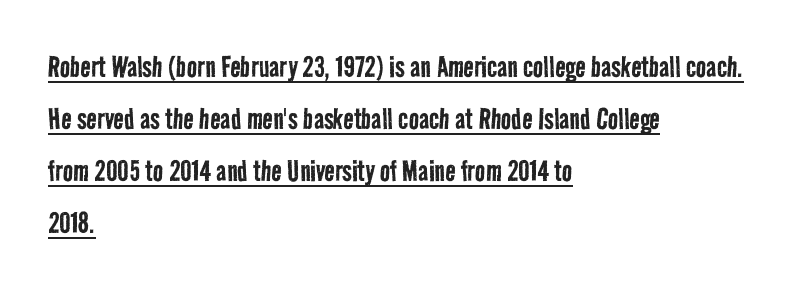
The rendering uses the underline text-decoration. Compared with a typical body face, this is equally light or lighter still. Horizontal bands of white between lines are of average thickness. Does the copy run flush right? No — it runs flush left.
